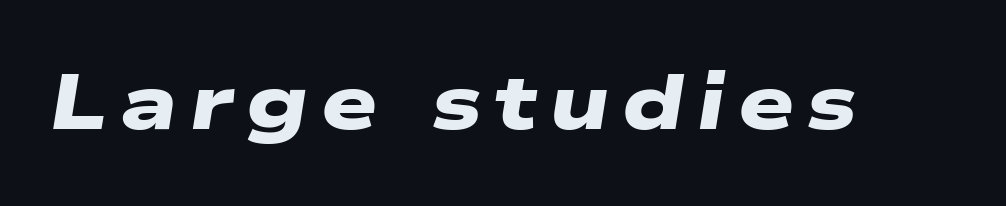
Q: Is the text bold? A: Yes.
Q: Is the typeface a serif or a sans-serif typeface? A: Sans-serif.
Q: Is the text underlined? A: No.
Q: Width (condensed, normal, or wide)? A: Wide.
Q: Stroke contrast? A: Low.
Q: x-height? A: Medium.
Q: Monospaced? A: No.
